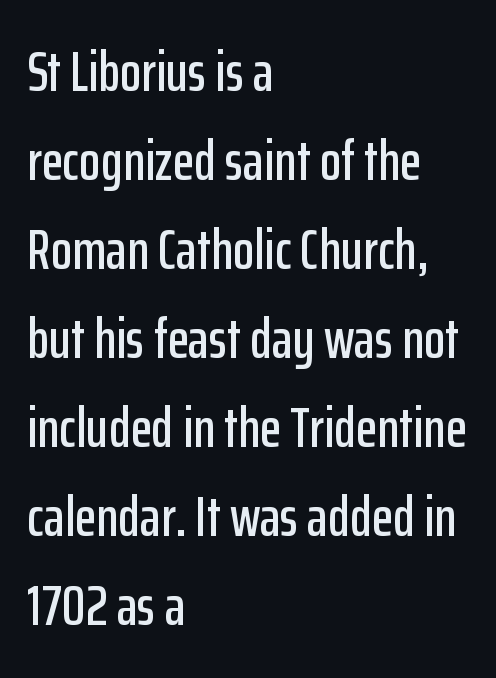
The image shows 56 px condensed sans-serif type, upright; set left-aligned, normal line spacing (1.59x), normal letter spacing, not underlined; low stroke contrast and a medium x-height.
